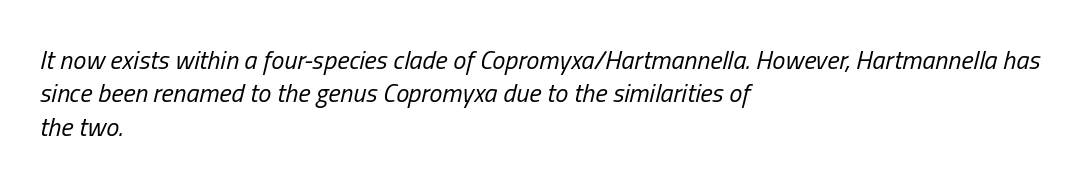
Descenders hang freely into open space. Is this a heavy cut? Hardly; it is regular or lighter. Emphasis-style slanted type is in use. Baseline-to-baseline distance is the conventional proportion of letter height. This rendering leaves character spacing at its baseline value.
